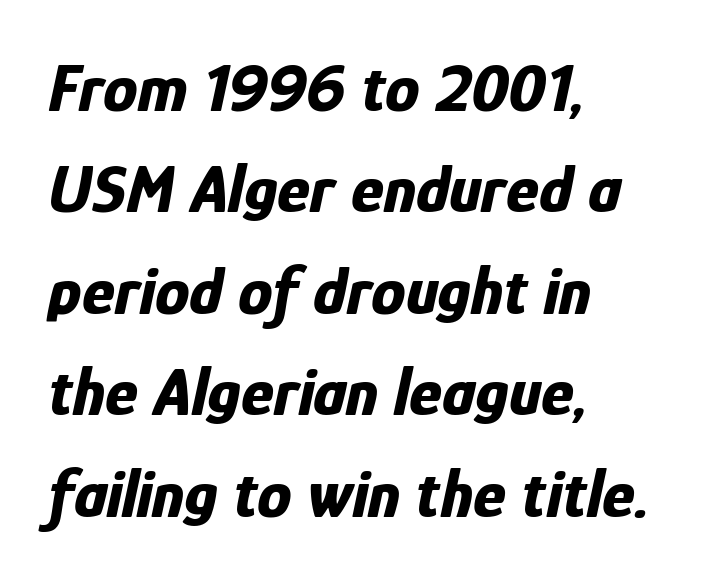
Q: Is the text bold? A: Yes.
Q: Is the text italic (slanted)? A: Yes, it leans right by about 12 degrees.
Q: Is the text underlined? A: No.
Q: How is the paragraph aligned? A: Left-aligned.
Q: Is the spacing between letters normal or unusually wide? A: Normal.
Q: Is the spacing between lines tight, normal or loose? A: Normal.
Q: Width (condensed, normal, or wide)? A: Condensed.
Q: Stroke contrast? A: Low.
Q: x-height? A: Medium.
Q: Monospaced? A: No.
